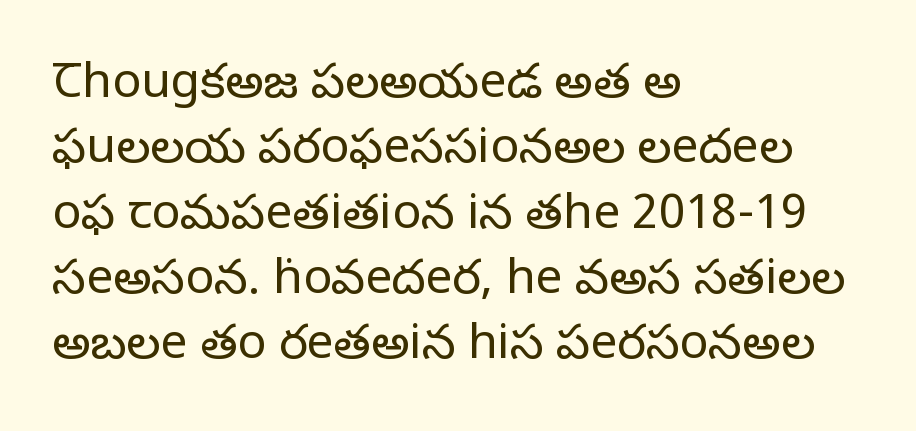
The rendering keeps characters at their native spacing. Any mark beneath the type? The region is blank. Layout note: lines flush left. A typesetter would call this leading conventional body-copy spacing.
